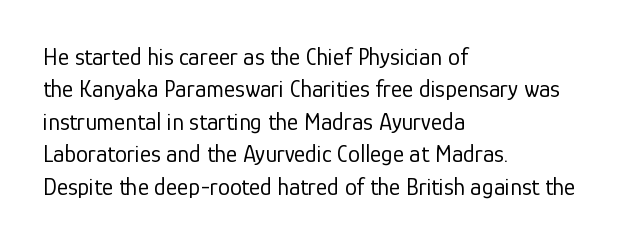
The image shows 24 px text type, upright; set left-aligned, normal line spacing (1.35x), normal letter spacing, not underlined.
